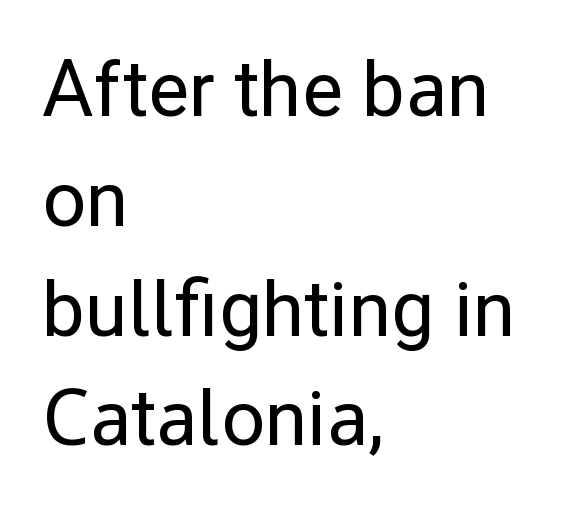
Does the copy run flush right? No — it runs flush left. Looks like regular typesetting: each glyph gets only the width it needs. Italic: no, the glyphs are upright roman. Nobody drew a line under any word here.
